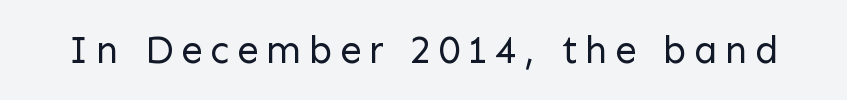
The image shows 39 px regular-weight sans-serif type, upright; set not underlined; low stroke contrast and a medium x-height.
